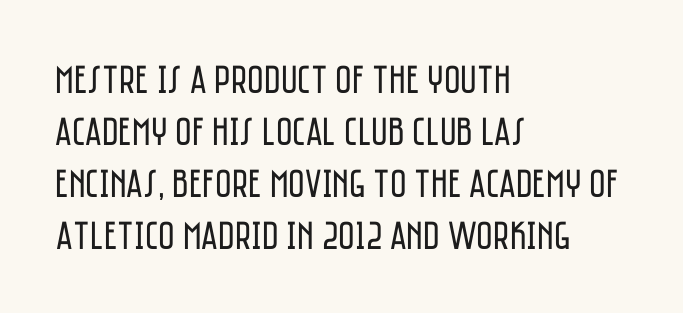
The leading is moderate, giving the passage an even texture. Short note: letters normally spaced. The specimen omits any rule beneath the text block's lines. The letters look calm and open, with moderate or lighter stems. Here the designer chose a conventional face with non-uniform glyph widths. No italicization has been applied; the sample stays upright.
